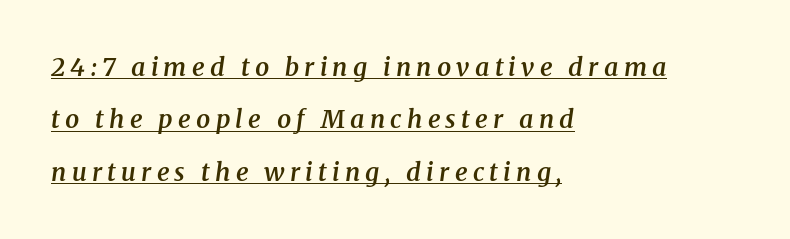
The image shows 25 px text type, italic (leaning right); set left-aligned, loose line spacing (2.1x), unusually wide letter spacing (+0.21 em), underlined.
